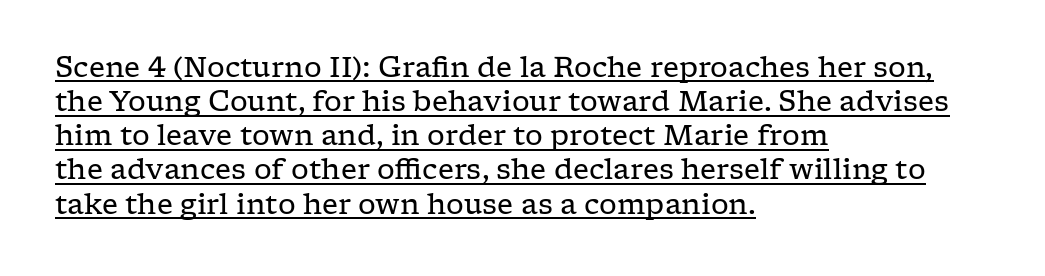
{"serif": "yes", "italic": "no", "bold": "no", "weight": "regular", "width": "wide", "stroke_contrast": "low", "x_height": "medium", "monospaced": "no", "underline": "yes", "align": "left", "line_spacing_ratio": 1.22, "letter_spacing": "normal", "letter_spacing_em": 0.0, "glyph_px": 28}
